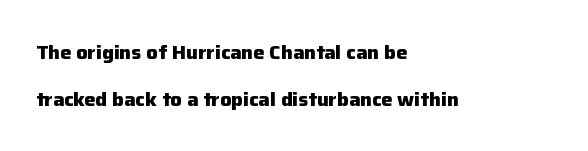
Descenders are the only things crossing below the line. Vertically, the passage feels expansive, rows floating well apart. Each word holds together tightly as a unit, with standard inter-letter gaps. No italicization has been applied; the sample stays upright.
